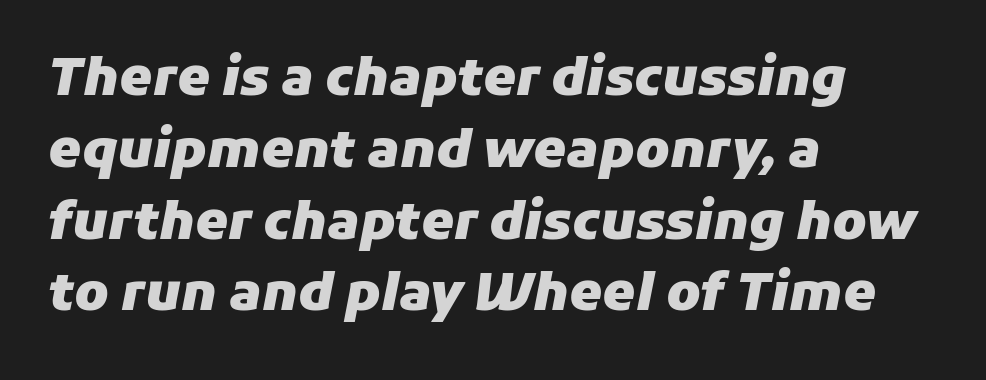
Reading down the block, your eye returns to a fixed left position each line. The lines sit at an ordinary, default distance from one another. The face used here is proportionally spaced, like ordinary book or web type. Words float on clear page, feet unadorned. Each glyph is drawn with heavy, bold strokes.
